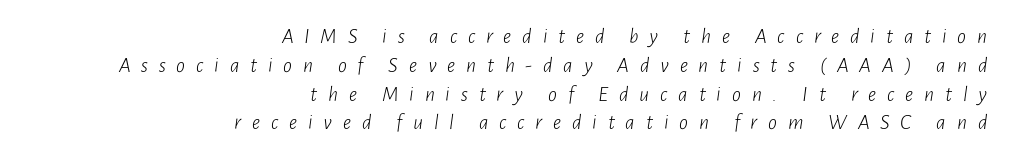
Q: Is the text bold? A: No.
Q: Is the text italic (slanted)? A: Yes, it leans right by about 7 degrees.
Q: Is the text underlined? A: No.
Q: How is the paragraph aligned? A: Right-aligned.
Q: Is the spacing between letters normal or unusually wide? A: Unusually wide.
Q: Is the spacing between lines tight, normal or loose? A: Normal.
